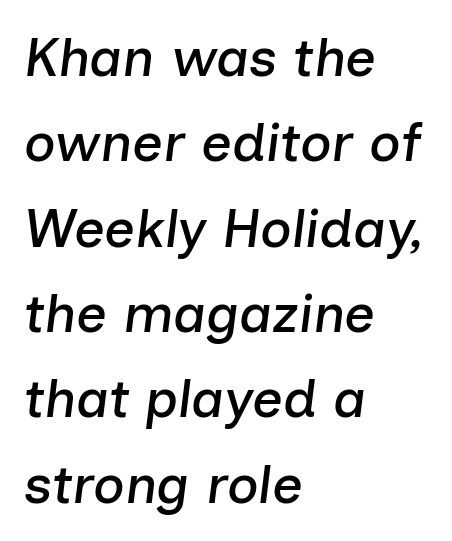
Does the leading feel generous? No, just average. Characters are canted at an angle relative to the baseline's perpendicular. The specimen omits any rule beneath the text block's lines. Each line starts at the same left margin while the right side varies. The rendering uses natural spacing where letterforms have individual widths. Letter spacing: default.
